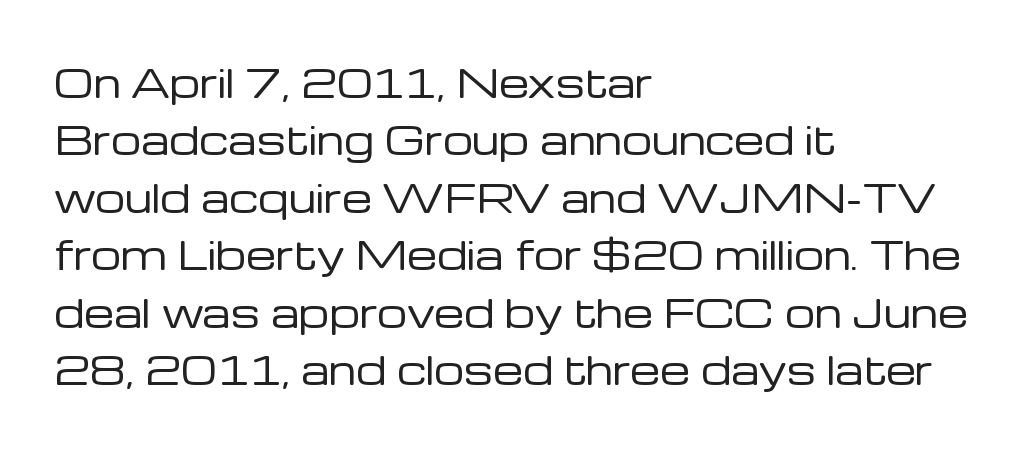
{"serif": "no", "italic": "no", "bold": "no", "weight": "regular", "width": "normal", "stroke_contrast": "low", "x_height": "medium", "monospaced": "no", "underline": "no", "align": "left", "line_spacing": "normal", "line_spacing_ratio": 1.51, "letter_spacing": "normal", "letter_spacing_em": 0.0, "glyph_px": 38}
